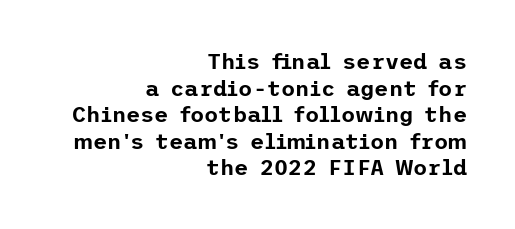
{"italic": "no", "underline": "no", "align": "right", "line_spacing_ratio": 1.21, "letter_spacing": "normal", "letter_spacing_em": 0.0, "glyph_px": 22}
